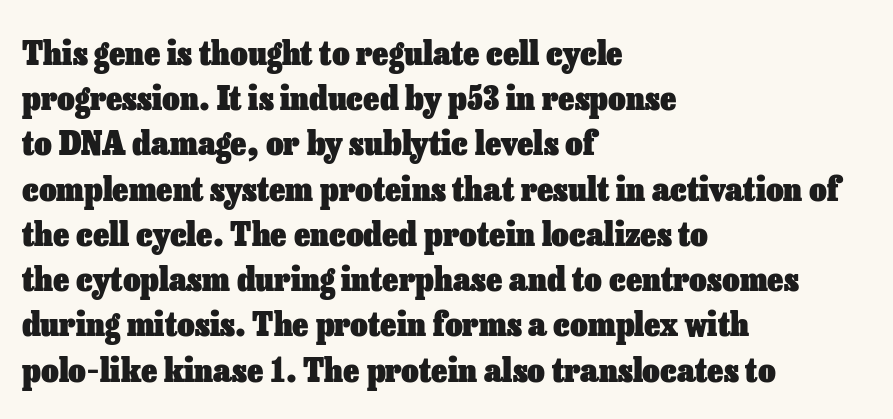
The image shows 34 px heavy type, upright; set left-aligned, normal line spacing (1.33x), normal letter spacing, not underlined; low stroke contrast and a medium x-height.
